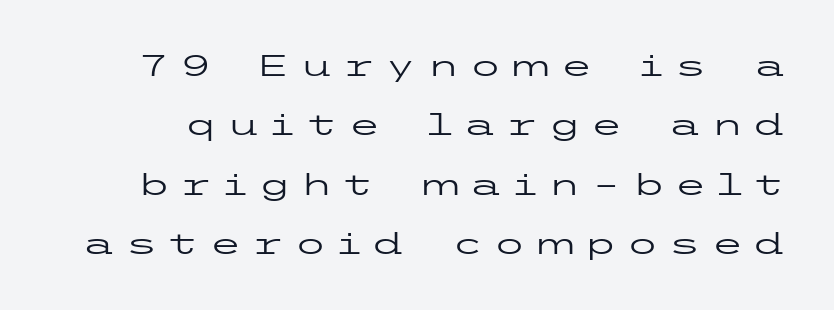
The image shows 30 px regular-weight, wide sans-serif type, upright; set loose line spacing (1.98x), unusually wide letter spacing (+0.31 em), not underlined; low stroke contrast and a medium x-height.
